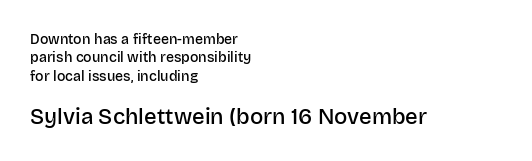
Q: Is the text bold? A: Semi-bold.
Q: Is the text italic (slanted)? A: No, it is upright.
Q: Is the text underlined? A: No.
Q: How is the paragraph aligned? A: Left-aligned.
Q: Is the spacing between letters normal or unusually wide? A: Normal.
Q: Is the spacing between lines tight, normal or loose? A: Normal.
Q: Which block of text is set in a larger size, the first (top) or the second (bottom)? A: The second (bottom) one.
